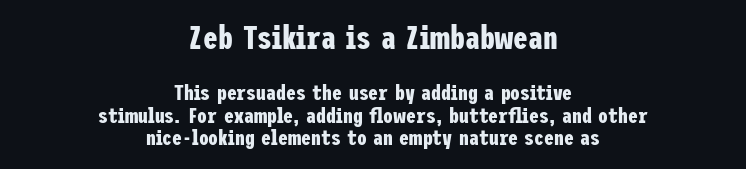
The image shows 33 px bold, condensed sans-serif type, upright; set centered, tight line spacing (1.04x), normal letter spacing, not underlined; the first (top) block is 1.5x larger; low stroke contrast and a medium x-height.
